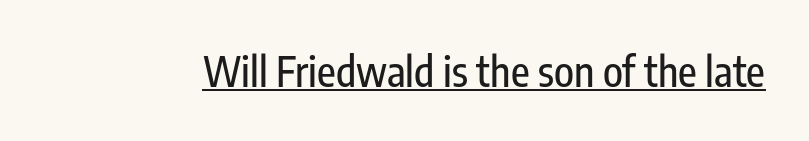
{"serif": "no", "italic": "no", "width": "condensed", "stroke_contrast": "low", "x_height": "medium", "monospaced": "no", "underline": "yes", "letter_spacing": "normal", "letter_spacing_em": 0.0, "glyph_px": 41}
